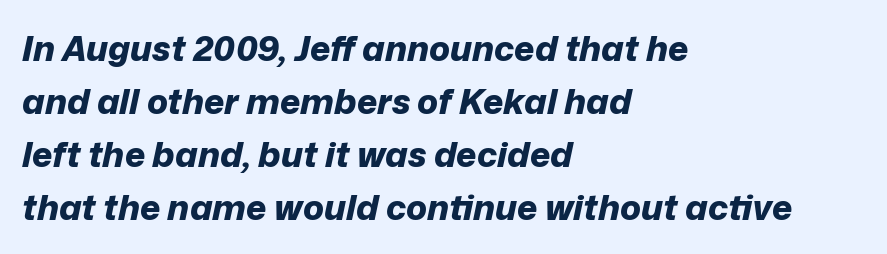
Does the leading feel generous? No, just average. Tracking here is standard; glyphs follow each other at the usual distance. This is heavy type, rendered in bold. Beneath every word, the page is bare. Line beginnings align vertically; line endings do not.
